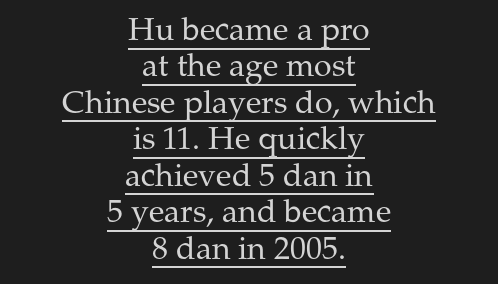
{"serif": "yes", "italic": "no", "bold": "no", "weight": "regular", "width": "normal", "stroke_contrast": "medium", "x_height": "medium", "monospaced": "no", "underline": "yes", "align": "center", "line_spacing": "tight", "line_spacing_ratio": 1.14, "letter_spacing": "normal", "letter_spacing_em": 0.0, "glyph_px": 32}
